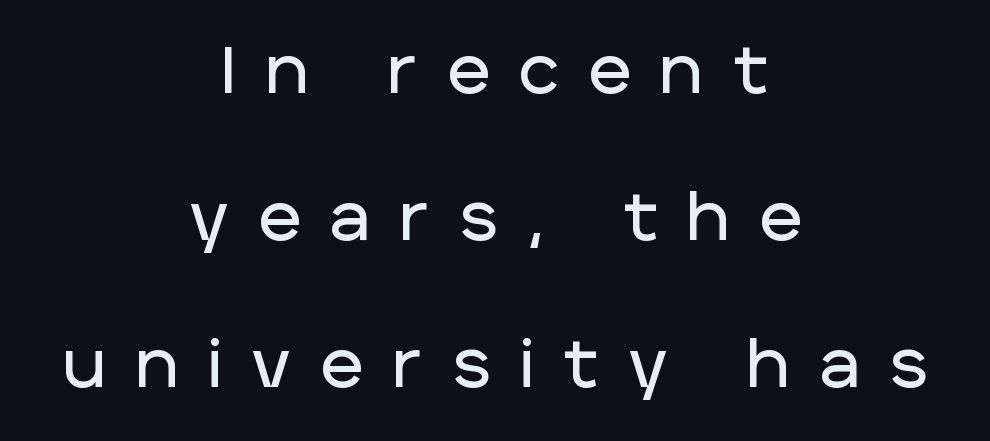
The image shows 65 px sans-serif type, upright; set centered, loose line spacing (2.26x), unusually wide letter spacing (+0.46 em), not underlined; low stroke contrast and a large x-height.
